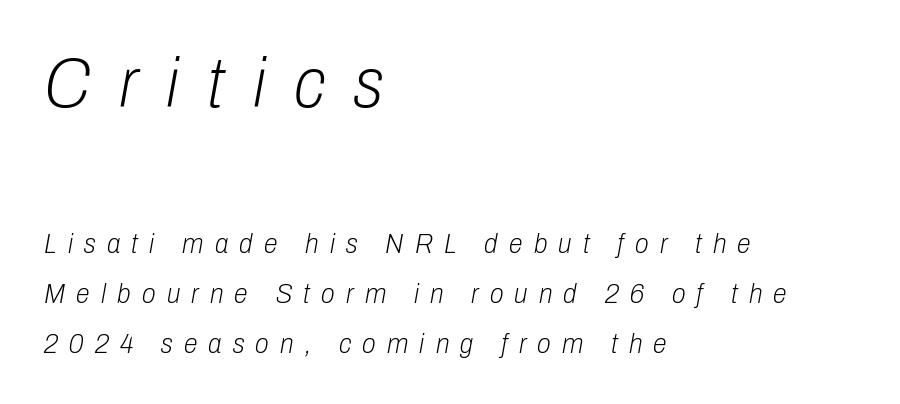
The image shows 71 px light, condensed type, italic (leaning right); set left-aligned, line spacing 1.79x, unusually wide letter spacing (+0.4 em), not underlined; the first (top) block is 2.54x larger; low stroke contrast and a medium x-height.
